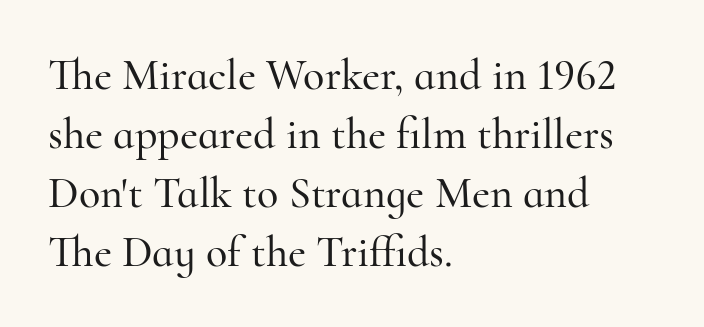
{"serif": "yes", "italic": "no", "width": "normal", "stroke_contrast": "high", "x_height": "small", "monospaced": "no", "underline": "no", "align": "left", "line_spacing": "normal", "line_spacing_ratio": 1.34, "letter_spacing": "normal", "letter_spacing_em": 0.0, "glyph_px": 44}
